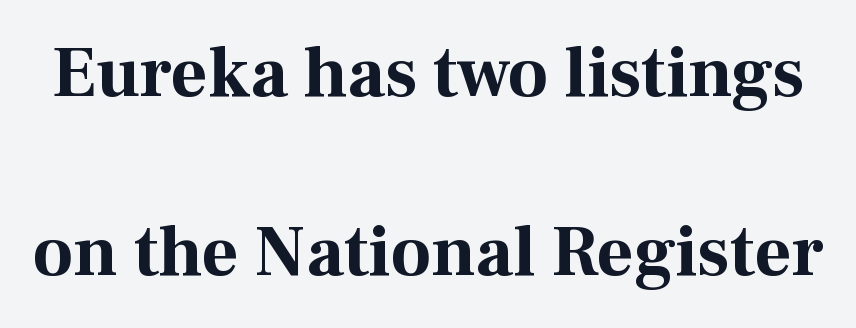
Q: Is the text bold? A: Yes.
Q: Is the text italic (slanted)? A: No, it is upright.
Q: Is the typeface a serif or a sans-serif typeface? A: Serif.
Q: Is the text underlined? A: No.
Q: Is the spacing between letters normal or unusually wide? A: Normal.
Q: Is the spacing between lines tight, normal or loose? A: Loose.
Q: Width (condensed, normal, or wide)? A: Normal.
Q: Stroke contrast? A: Medium.
Q: x-height? A: Medium.
Q: Monospaced? A: No.
